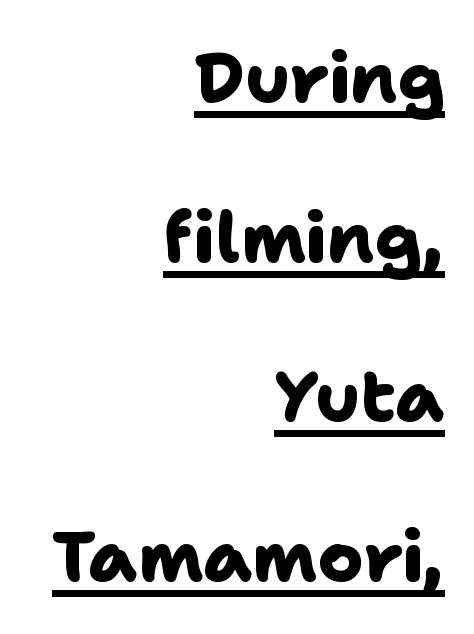
Looks like regular typesetting: each glyph gets only the width it needs. Classification — sans serif. Beneath each row of characters lies a ruled line. The typesetting leans heavy: a genuine bold. A flush-right, rag-left setting is used for this passage.
